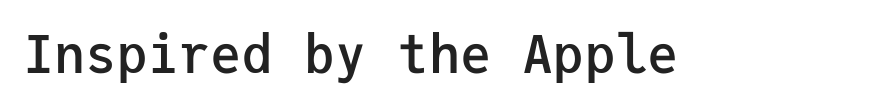
{"serif": "no", "italic": "no", "bold": "semi", "weight": "semibold", "width": "normal", "stroke_contrast": "low", "x_height": "medium", "monospaced": "yes", "underline": "no", "letter_spacing": "normal", "letter_spacing_em": 0.0, "glyph_px": 52}
